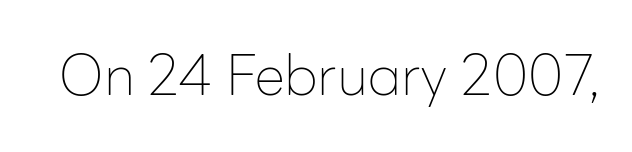
{"serif": "no", "italic": "no", "bold": "no", "weight": "thin", "width": "normal", "stroke_contrast": "low", "x_height": "medium", "monospaced": "no", "underline": "no", "letter_spacing": "normal", "letter_spacing_em": 0.0, "glyph_px": 55}
